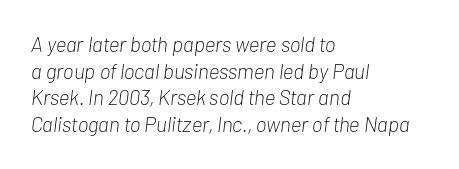
Q: Is the text bold? A: No.
Q: Is the text italic (slanted)? A: Yes, it leans right by about 7 degrees.
Q: Is the text underlined? A: No.
Q: How is the paragraph aligned? A: Left-aligned.
Q: Is the spacing between letters normal or unusually wide? A: Normal.
Q: Is the spacing between lines tight, normal or loose? A: Normal.
